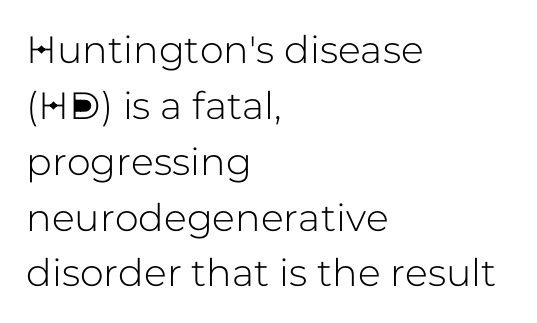
Q: Is the text italic (slanted)? A: No, it is upright.
Q: Is the typeface a serif or a sans-serif typeface? A: Sans-serif.
Q: Is the text underlined? A: No.
Q: How is the paragraph aligned? A: Left-aligned.
Q: Is the spacing between letters normal or unusually wide? A: Normal.
Q: Is the spacing between lines tight, normal or loose? A: Normal.
Q: Width (condensed, normal, or wide)? A: Normal.
Q: Stroke contrast? A: Low.
Q: x-height? A: Medium.
Q: Monospaced? A: No.
